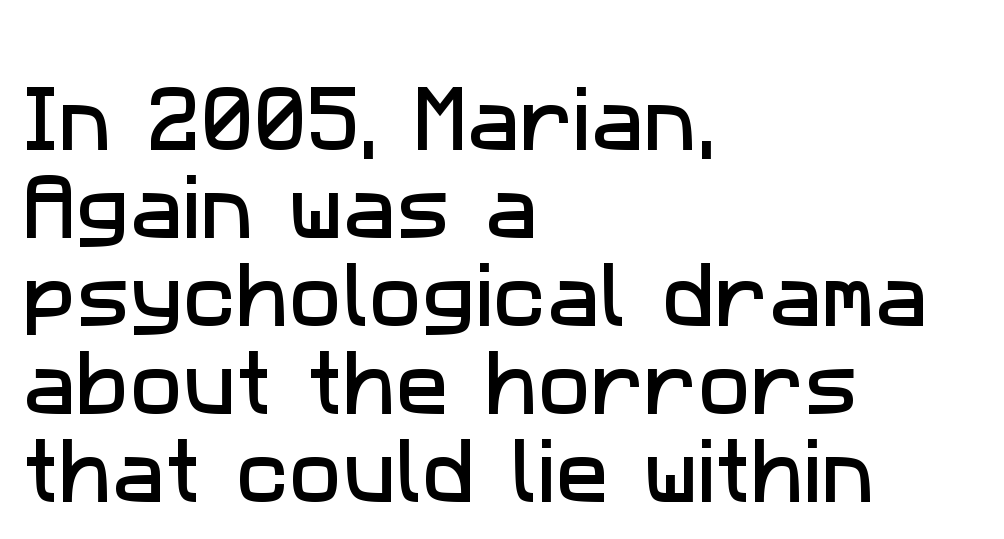
{"serif": "no", "width": "normal", "stroke_contrast": "low", "x_height": "medium", "monospaced": "no", "underline": "no", "align": "left", "line_spacing_ratio": 1.24, "letter_spacing": "normal", "letter_spacing_em": 0.0, "glyph_px": 71}
